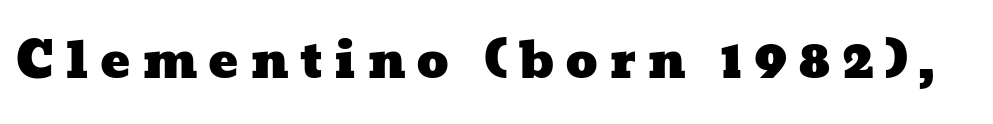
{"width": "wide", "stroke_contrast": "low", "x_height": "medium", "monospaced": "no", "underline": "no", "letter_spacing": "wide", "letter_spacing_em": 0.22, "glyph_px": 50}
